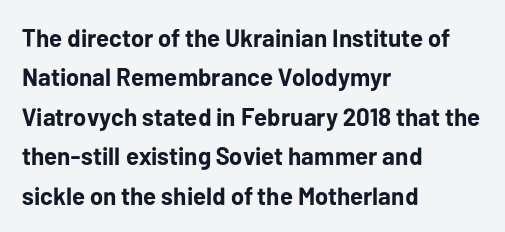
Evenly set lines give the paragraph a standard silhouette. Glance below the letters and you will spot only blank space. Typeset ragged right — the left edge is the straight one. This sample uses plain, unmodified letter spacing. Style check: upright. I'd describe the lettering as bold — thick and assertive.
